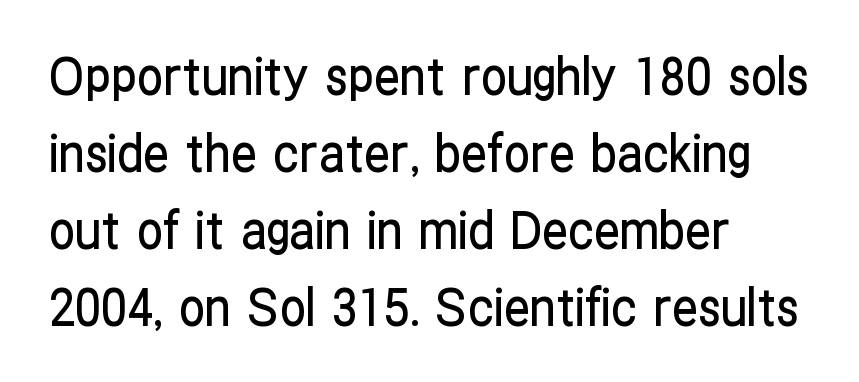
The line-height multiplier appears to be the usual default. Designer's note — italics off, roman on. A sans-serif font was chosen for this passage. Horizontally, the lines are justified to the leading edge only. Proportional: the letters do not fall into vertical columns. The gaps between neighbouring characters are ordinary and unremarkable.
